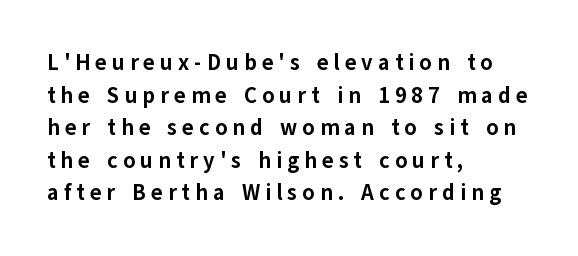
The typography opts for an upright posture over an oblique one. Quick note: interline space is typical. Every row of glyphs begins at an identical x-position on the left. There is plenty of visible air inserted between adjacent glyphs. Plain, unruled lines of type. In terms of weight, the rendering is a true, heavy bold.
